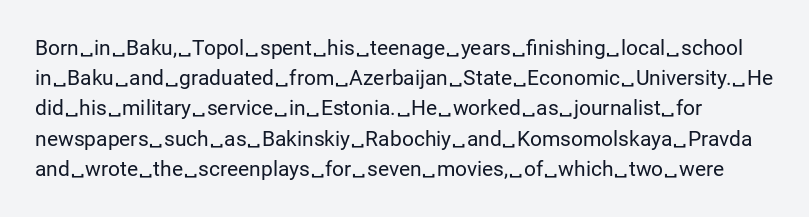
The image shows 21 px text type, upright; set normal line spacing (1.44x), normal letter spacing, not underlined.
